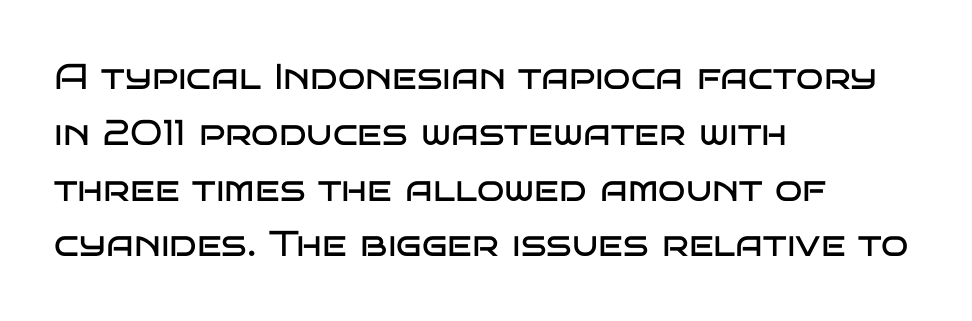
The image shows 36 px regular-weight, wide sans-serif type, upright; set left-aligned, normal line spacing (1.55x), normal letter spacing, not underlined; low stroke contrast and a large x-height.
